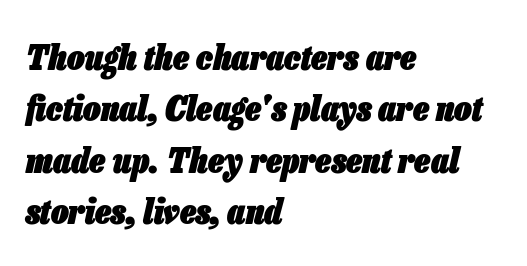
Proportional: the letters do not fall into vertical columns. You could call the tracking neutral — neither tight nor loose. Does the leading feel generous? No, just average. The baseline area is clear. Is the type slanted? Yes — the strokes lean at a clear angle.
